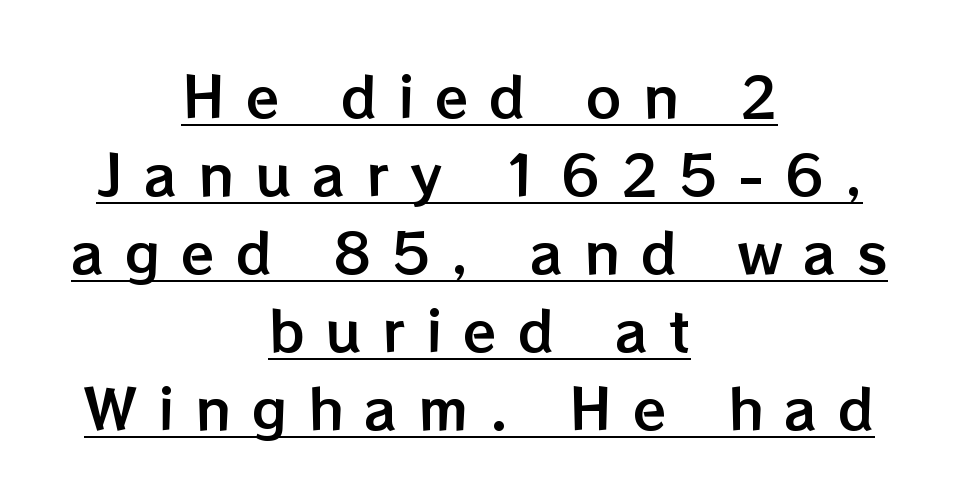
{"italic": "no", "width": "normal", "stroke_contrast": "low", "x_height": "medium", "monospaced": "no", "underline": "yes", "align": "center", "line_spacing": "normal", "line_spacing_ratio": 1.42, "letter_spacing": "wide", "letter_spacing_em": 0.38, "glyph_px": 55}
